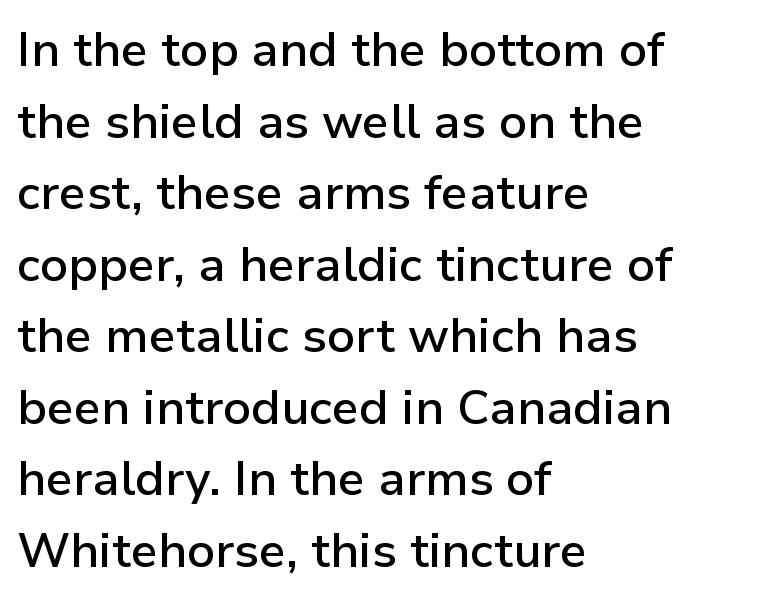
The image shows 48 px semibold sans-serif type, upright; set left-aligned, normal line spacing (1.49x), normal letter spacing, not underlined; low stroke contrast and a medium x-height.
